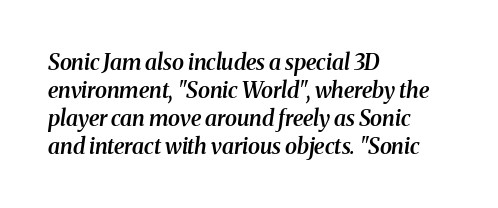
The image shows 22 px text type, italic (leaning right); set left-aligned, normal line spacing (1.27x), normal letter spacing, not underlined.
